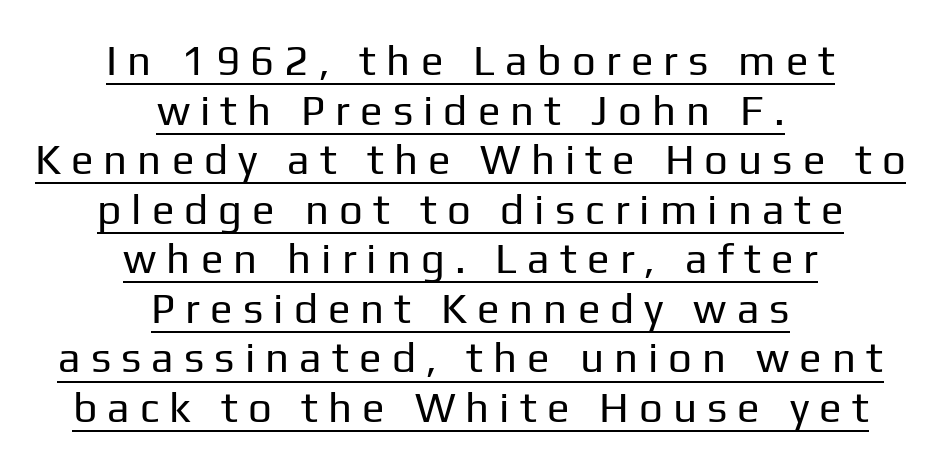
Q: Is the text bold? A: No.
Q: Is the text italic (slanted)? A: No, it is upright.
Q: Is the typeface a serif or a sans-serif typeface? A: Sans-serif.
Q: Is the text underlined? A: Yes.
Q: How is the paragraph aligned? A: Centered.
Q: Is the spacing between letters normal or unusually wide? A: Unusually wide.
Q: Width (condensed, normal, or wide)? A: Normal.
Q: Stroke contrast? A: Low.
Q: x-height? A: Medium.
Q: Monospaced? A: No.
